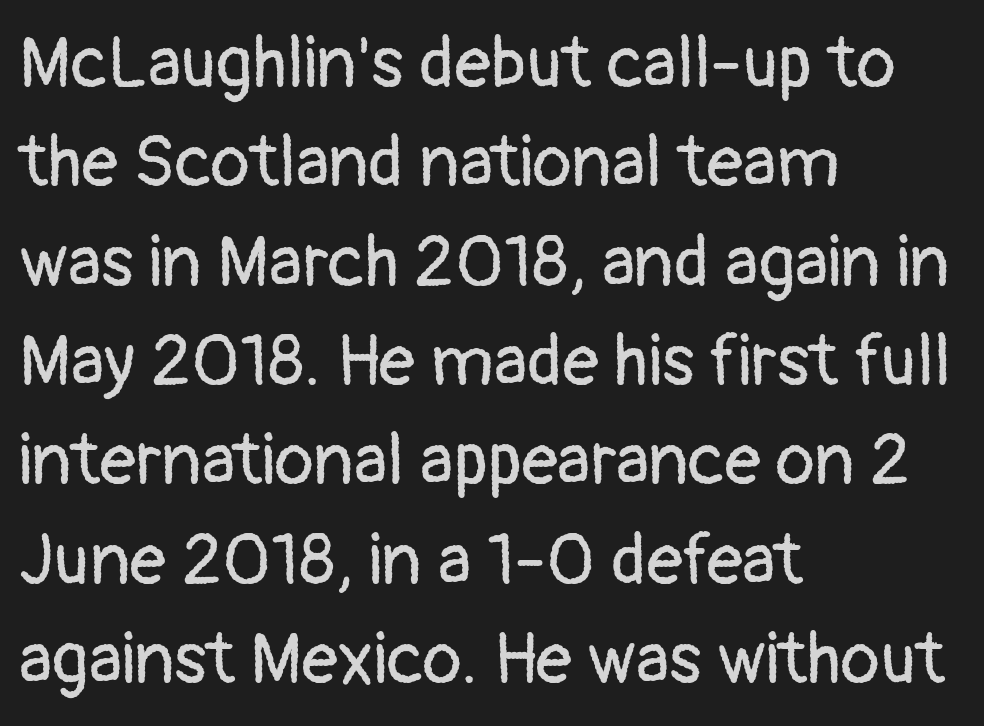
The image shows 72 px regular-weight sans-serif type, upright; set left-aligned, normal line spacing (1.38x), normal letter spacing, not underlined; low stroke contrast and a medium x-height.
